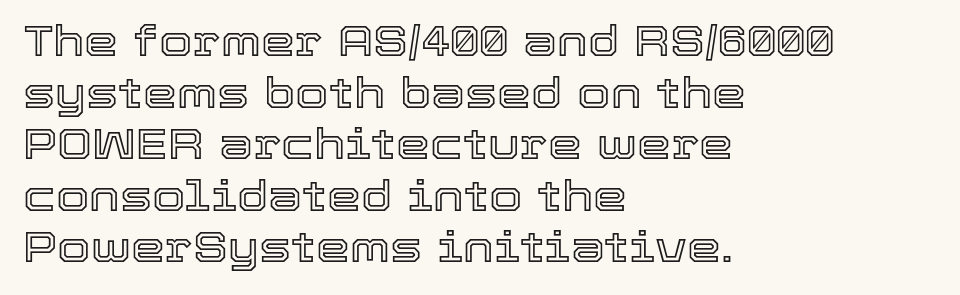
Q: Is the text italic (slanted)? A: No, it is upright.
Q: Is the text underlined? A: No.
Q: How is the paragraph aligned? A: Left-aligned.
Q: Is the spacing between letters normal or unusually wide? A: Normal.
Q: Width (condensed, normal, or wide)? A: Normal.
Q: x-height? A: Medium.
Q: Monospaced? A: No.
